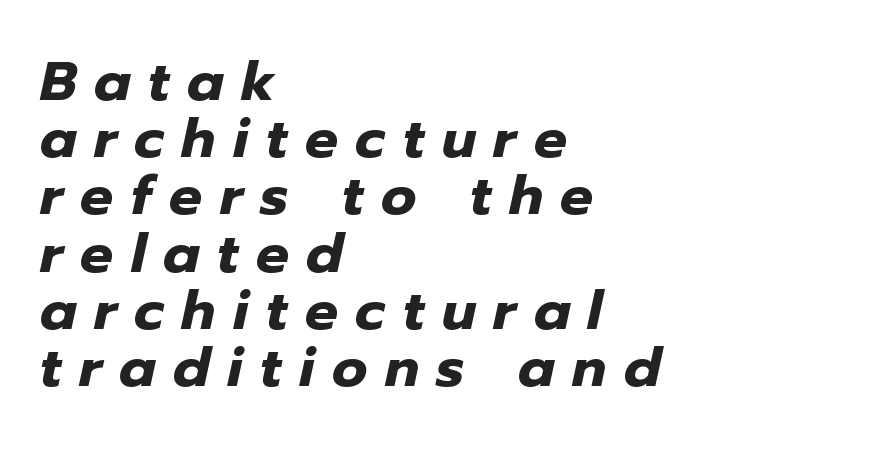
The image shows 55 px heavy type, italic (leaning right); set left-aligned, tight line spacing (1.04x), unusually wide letter spacing (+0.32 em), not underlined; low stroke contrast and a medium x-height.
